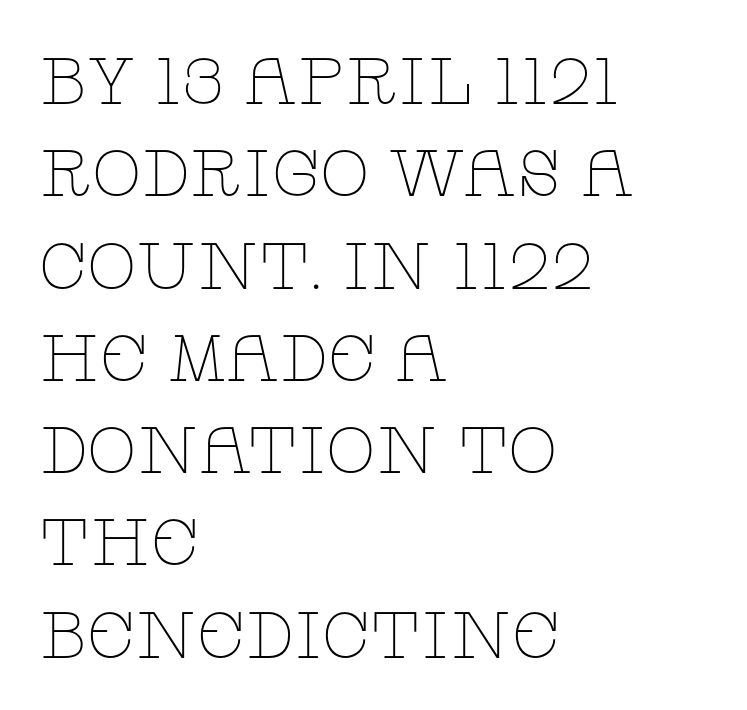
This sample keeps an unexceptional amount of space between lines. The font's upright variant was chosen for this text. Inter-character spacing is left at the font's built-in metrics. The letters look calm and open, with moderate or lighter stems. Here the designer chose a conventional face with non-uniform glyph widths. The compositor pushed each line to the left boundary.
